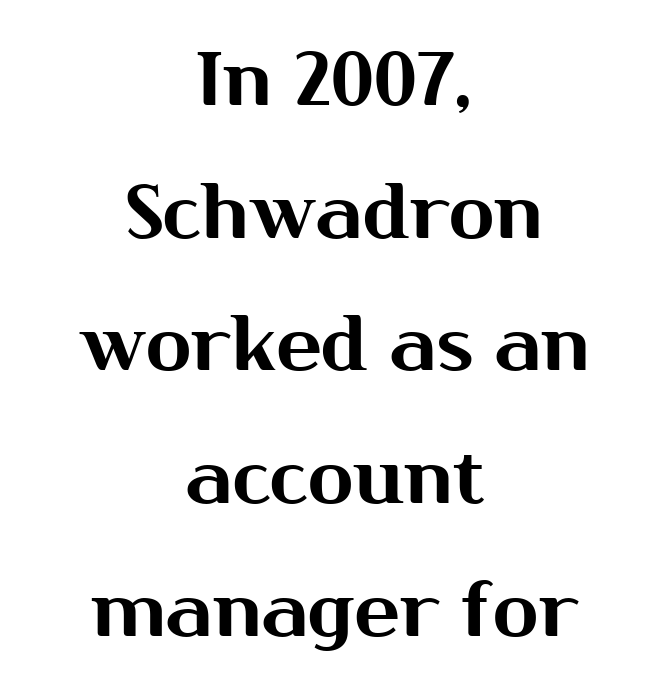
The image shows 75 px sans-serif type, upright; set centered, line spacing 1.77x, normal letter spacing, not underlined; medium stroke contrast and a medium x-height.
